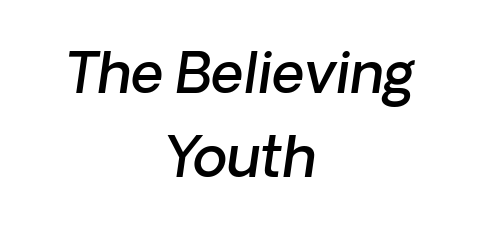
The image shows 56 px semibold sans-serif type; set centered, normal line spacing (1.5x), normal letter spacing, not underlined; low stroke contrast and a medium x-height.
